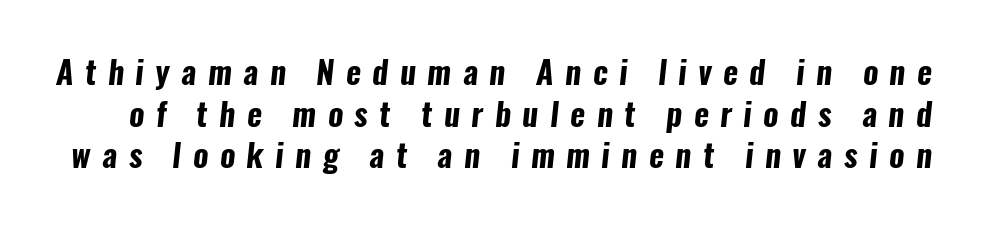
Here the designer chose a conventional face with non-uniform glyph widths. Heft: maximum for text — a bold. A typesetter would call this heavily tracked-out type. The passage shown is not underscored anywhere.
